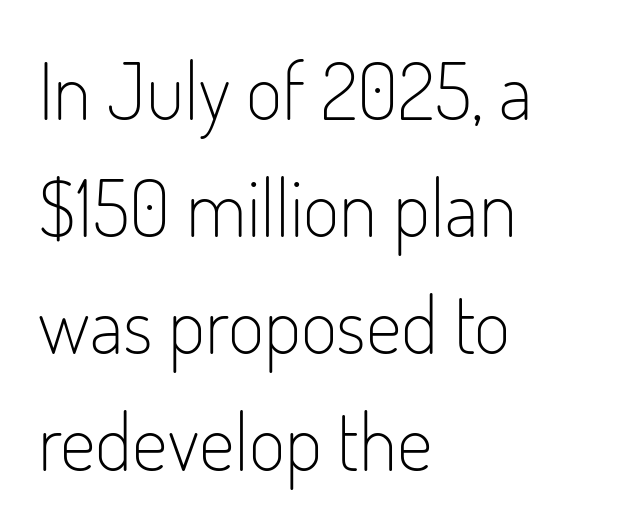
{"serif": "no", "italic": "no", "bold": "no", "weight": "light", "width": "condensed", "stroke_contrast": "low", "x_height": "small", "monospaced": "no", "underline": "no", "align": "left", "line_spacing": "normal", "line_spacing_ratio": 1.48, "letter_spacing": "normal", "letter_spacing_em": 0.0, "glyph_px": 79}
